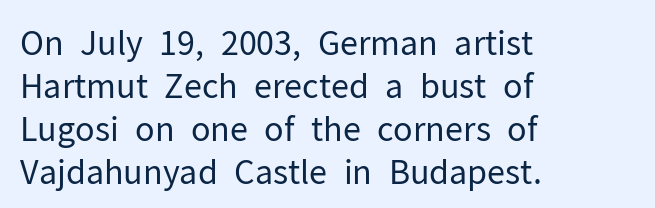
{"serif": "no", "italic": "no", "bold": "no", "weight": "regular", "width": "normal", "stroke_contrast": "low", "x_height": "medium", "monospaced": "no", "underline": "no", "align": "left", "line_spacing": "normal", "line_spacing_ratio": 1.3, "letter_spacing": "normal", "letter_spacing_em": 0.0, "glyph_px": 33}
